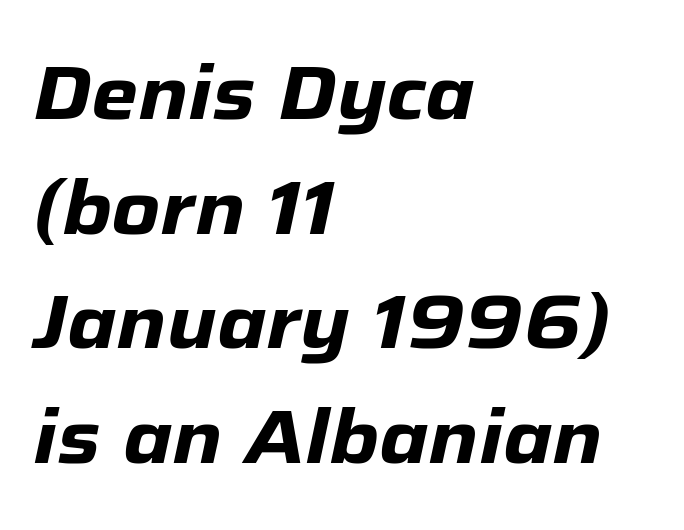
The passage shown is typed in a proportional face where columns would drift. A typesetter would call this zero additional tracking. The lines in this sample share a left origin and differ only in where they stop. The sample has been set heavy, in full bold. Looking at the ascenders, they clearly lean.
